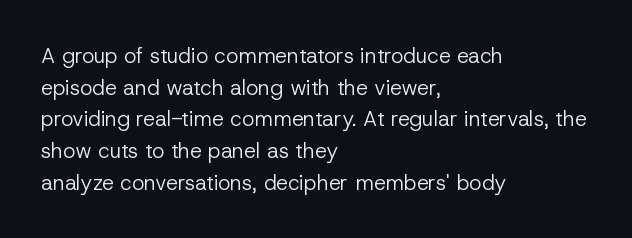
Style check: upright. Leftover space on each line is placed entirely after the last word. The rows are spaced the way most documents space them. The font is comparable to plain body text, perhaps lighter. Honestly, there is no underline to notice here at all. Nobody touched the tracking dial on this one.
